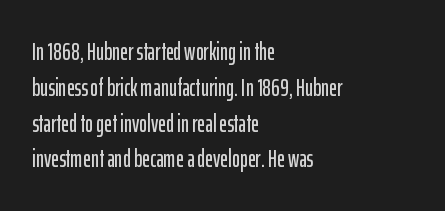
{"italic": "no", "underline": "no", "align": "left", "line_spacing": "normal", "line_spacing_ratio": 1.49, "letter_spacing": "normal", "letter_spacing_em": 0.0, "glyph_px": 24}
